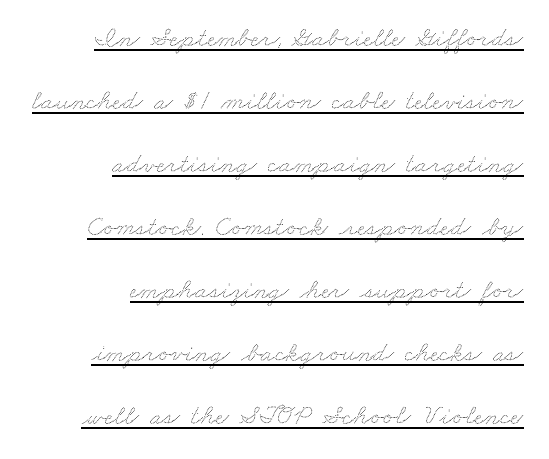
Is the block centered? No — it sits flush against the right margin. Each letter keeps its own natural width here, so spacing adapts to shape. Does extra space separate the letters? No, they use regular spacing. Underlined type.
